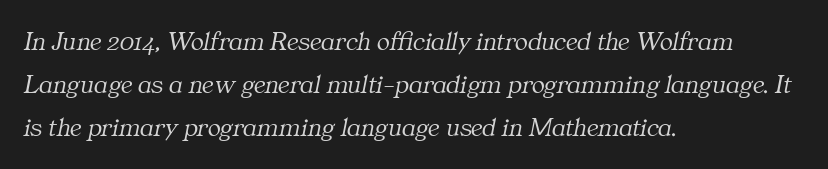
The face used here has a pronounced slope to its letters. The strokes carry an ordinary text weight at most. Standard letterfit; no display-style spreading of the glyphs. Reading down the column, the eye jumps a familiar distance to each next line. The glyphs are unaccompanied by any horizontal stroke below them.
